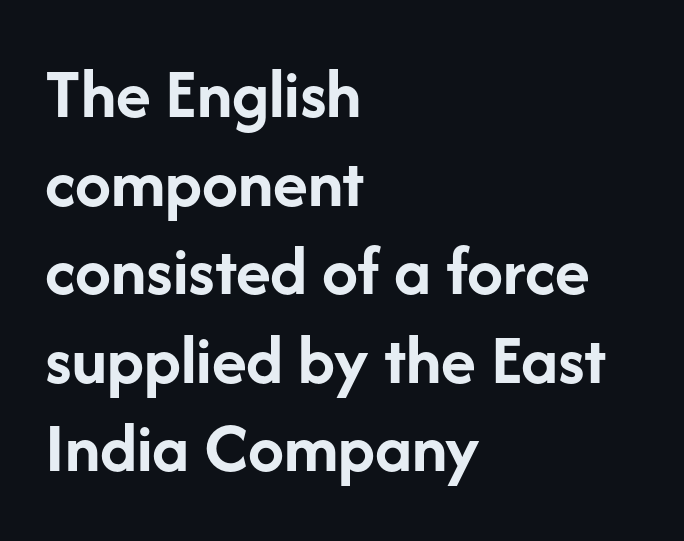
The image shows 72 px semibold sans-serif type, upright; set left-aligned, line spacing 1.23x, normal letter spacing, not underlined; low stroke contrast and a medium x-height.
